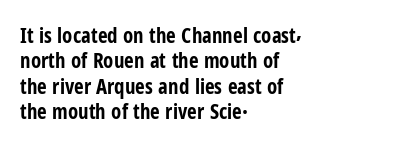
Q: Is the text bold? A: Yes.
Q: Is the text italic (slanted)? A: No, it is upright.
Q: Is the text underlined? A: No.
Q: How is the paragraph aligned? A: Left-aligned.
Q: Is the spacing between letters normal or unusually wide? A: Normal.
